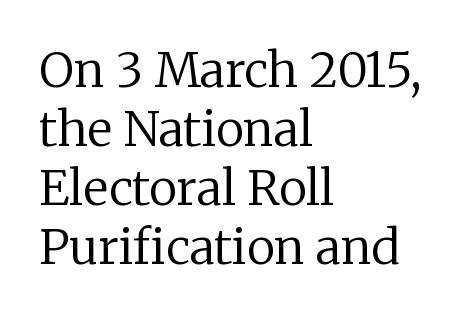
Q: Is the text bold? A: No.
Q: Is the text italic (slanted)? A: No, it is upright.
Q: Is the typeface a serif or a sans-serif typeface? A: Serif.
Q: Is the text underlined? A: No.
Q: How is the paragraph aligned? A: Left-aligned.
Q: Is the spacing between letters normal or unusually wide? A: Normal.
Q: Width (condensed, normal, or wide)? A: Normal.
Q: Stroke contrast? A: Low.
Q: x-height? A: Medium.
Q: Monospaced? A: No.
